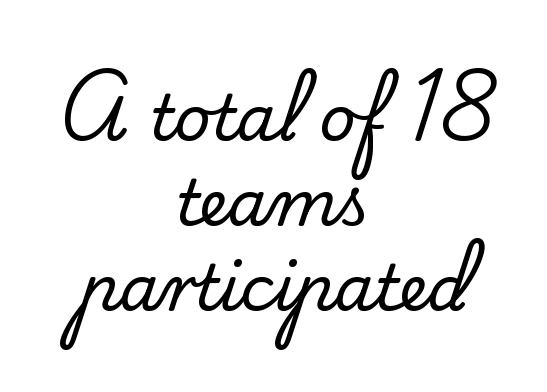
{"serif": "yes", "width": "normal", "stroke_contrast": "low", "x_height": "small", "monospaced": "no", "underline": "no", "align": "center", "line_spacing": "normal", "line_spacing_ratio": 1.35, "letter_spacing": "normal", "letter_spacing_em": 0.0, "glyph_px": 63}
